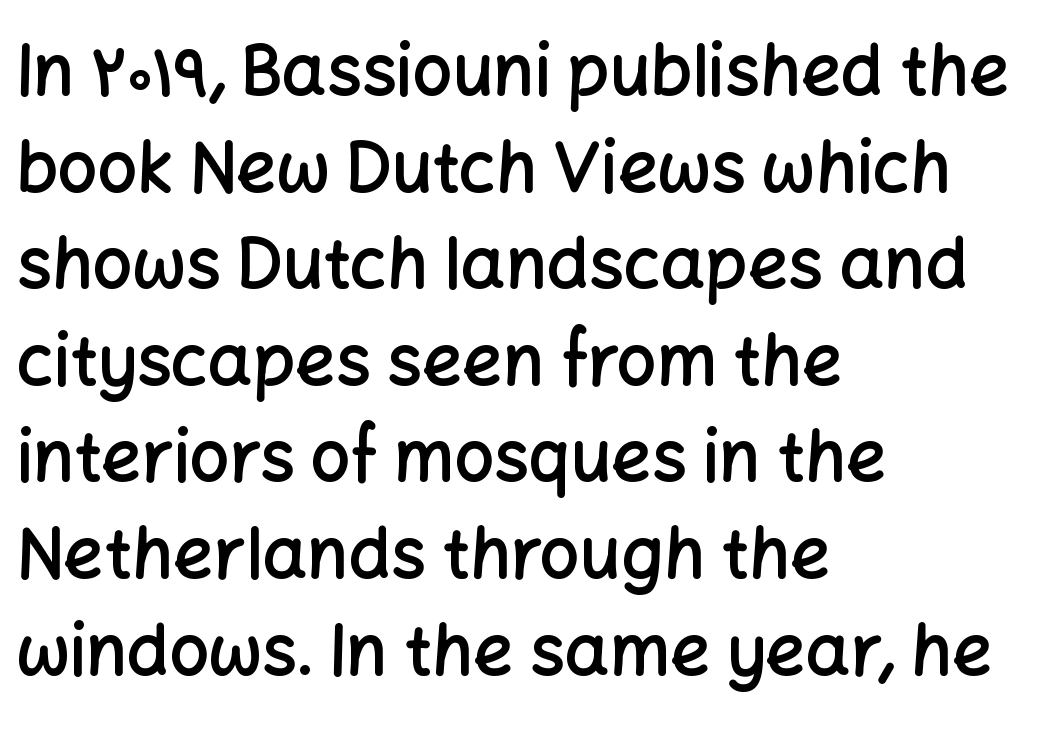
The image shows 70 px semibold sans-serif type, upright; set left-aligned, normal line spacing (1.38x), normal letter spacing, not underlined; low stroke contrast and a medium x-height.
